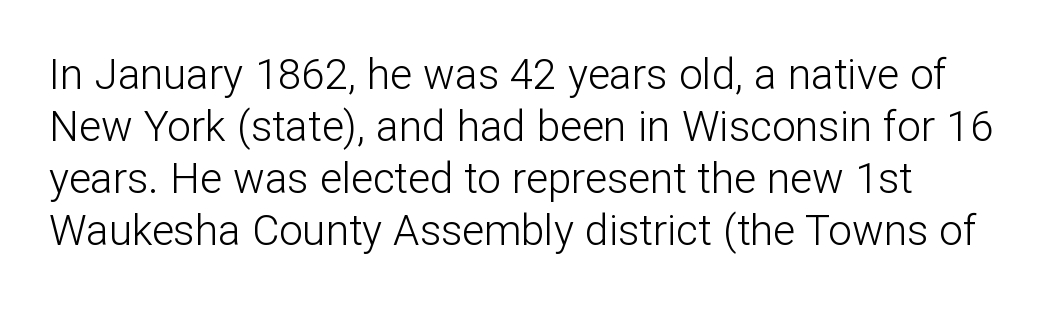
{"serif": "no", "italic": "no", "bold": "no", "weight": "light", "width": "normal", "stroke_contrast": "low", "x_height": "medium", "monospaced": "no", "underline": "no", "line_spacing_ratio": 1.24, "letter_spacing": "normal", "letter_spacing_em": 0.0, "glyph_px": 42}
